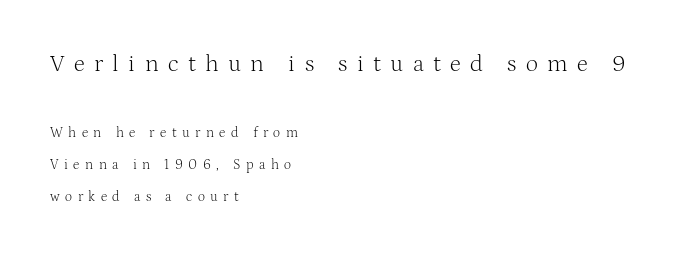
The image shows 24 px text type, upright; set left-aligned, loose line spacing (2.28x), unusually wide letter spacing (+0.39 em), not underlined; the first (top) block is 1.71x larger.
